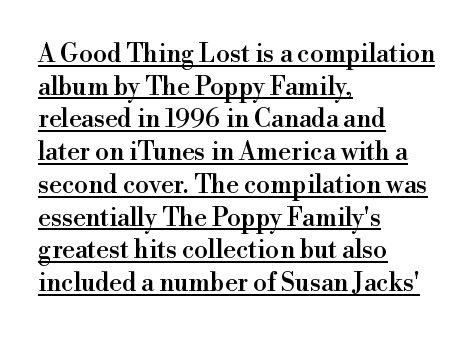
{"italic": "no", "underline": "yes", "align": "left", "line_spacing": "normal", "line_spacing_ratio": 1.31, "letter_spacing": "normal", "letter_spacing_em": 0.0, "glyph_px": 25}
